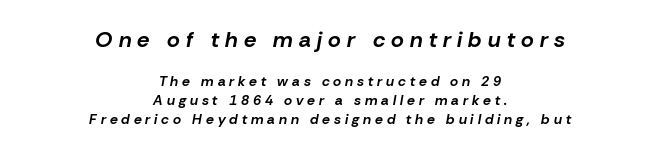
Q: Is the text bold? A: Yes.
Q: Is the text italic (slanted)? A: Yes, it leans right by about 10 degrees.
Q: Is the text underlined? A: No.
Q: How is the paragraph aligned? A: Centered.
Q: Is the spacing between letters normal or unusually wide? A: Unusually wide.
Q: Is the spacing between lines tight, normal or loose? A: Normal.
Q: Which block of text is set in a larger size, the first (top) or the second (bottom)? A: The first (top) one.
